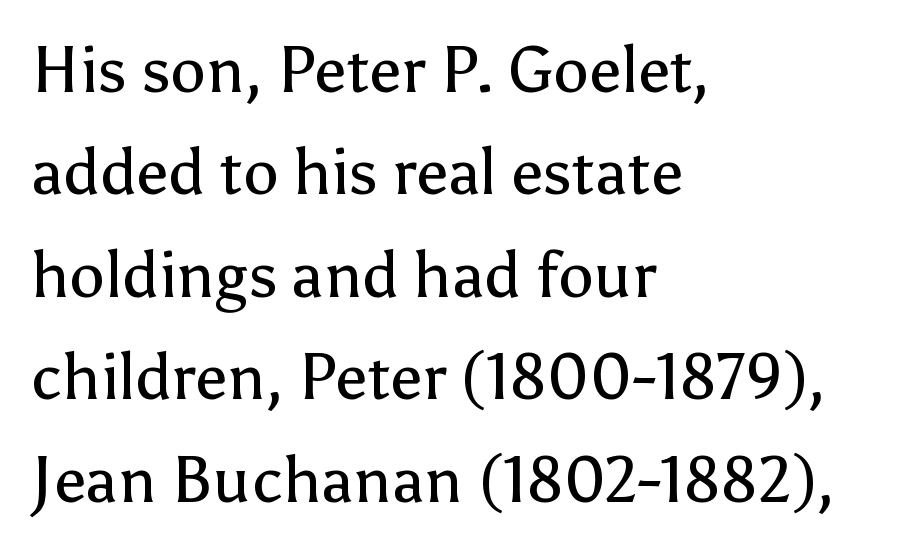
The image shows 64 px regular-weight sans-serif type, upright; set left-aligned, normal line spacing (1.6x), normal letter spacing, not underlined; low stroke contrast and a medium x-height.
